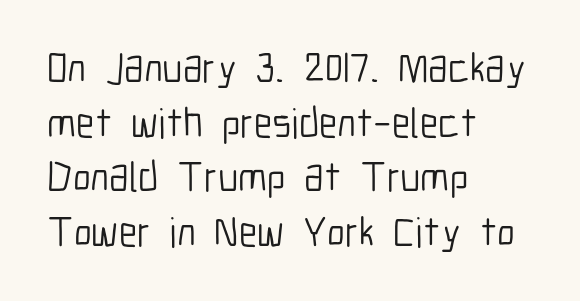
{"serif": "no", "italic": "no", "bold": "no", "weight": "light", "width": "condensed", "stroke_contrast": "low", "x_height": "medium", "monospaced": "no", "underline": "no", "align": "left", "line_spacing": "normal", "line_spacing_ratio": 1.3, "letter_spacing": "normal", "letter_spacing_em": 0.0, "glyph_px": 42}
